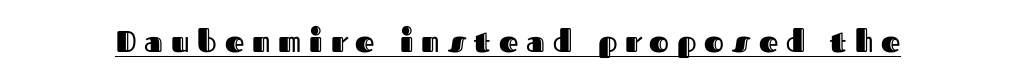
What decoration does the sample have? An underline. Vertical strokes here are truly vertical. Inter-character spacing is expanded well beyond the font's built-in metrics. Note the varied advance widths — an 'i' is clearly narrower than an 'm'.
